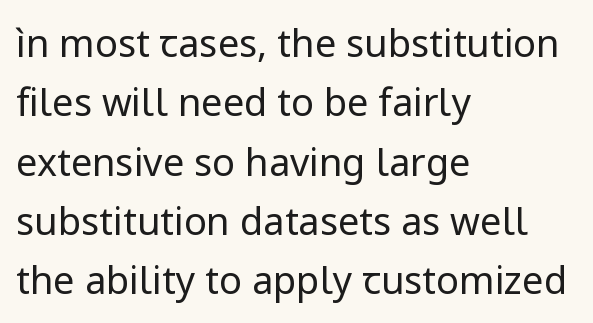
Q: Is the text bold? A: No.
Q: Is the text italic (slanted)? A: No, it is upright.
Q: Is the typeface a serif or a sans-serif typeface? A: Sans-serif.
Q: Is the text underlined? A: No.
Q: How is the paragraph aligned? A: Left-aligned.
Q: Is the spacing between letters normal or unusually wide? A: Normal.
Q: Is the spacing between lines tight, normal or loose? A: Normal.
Q: Width (condensed, normal, or wide)? A: Normal.
Q: Stroke contrast? A: Low.
Q: x-height? A: Medium.
Q: Monospaced? A: No.
